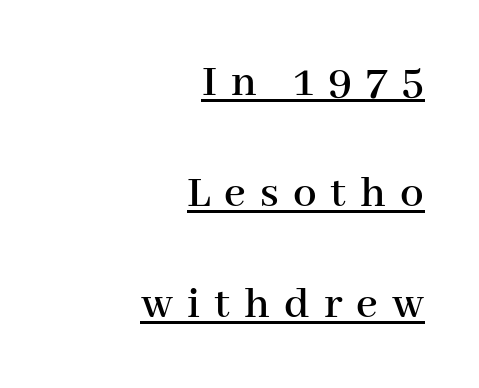
A roman cut, with each character standing at attention. All the whitespace from short lines collects on the left. Check the space under the baseline: a stroke is drawn there. Do the characters align in a grid? No, the font is proportional. Students, note that the glyphs here are deliberately spaced far apart.
